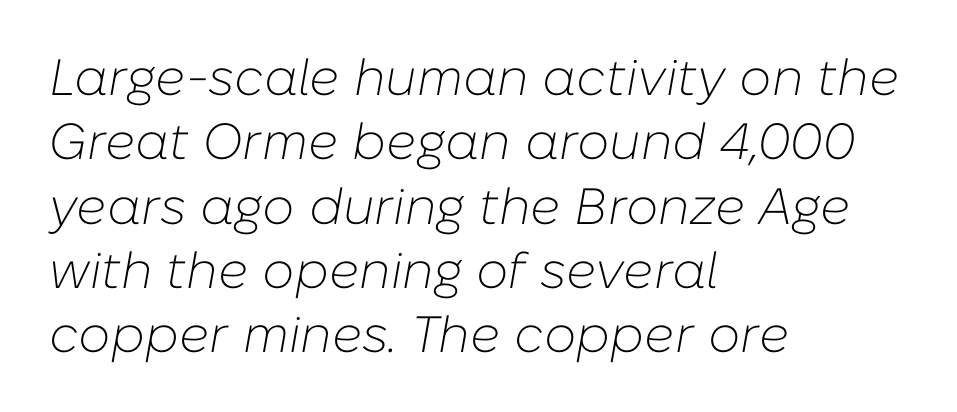
Q: Is the text bold? A: No.
Q: Is the text italic (slanted)? A: Yes, it leans right by about 10 degrees.
Q: Is the text underlined? A: No.
Q: How is the paragraph aligned? A: Left-aligned.
Q: Is the spacing between letters normal or unusually wide? A: Normal.
Q: Is the spacing between lines tight, normal or loose? A: Normal.
Q: Width (condensed, normal, or wide)? A: Normal.
Q: Stroke contrast? A: Low.
Q: x-height? A: Medium.
Q: Monospaced? A: No.
